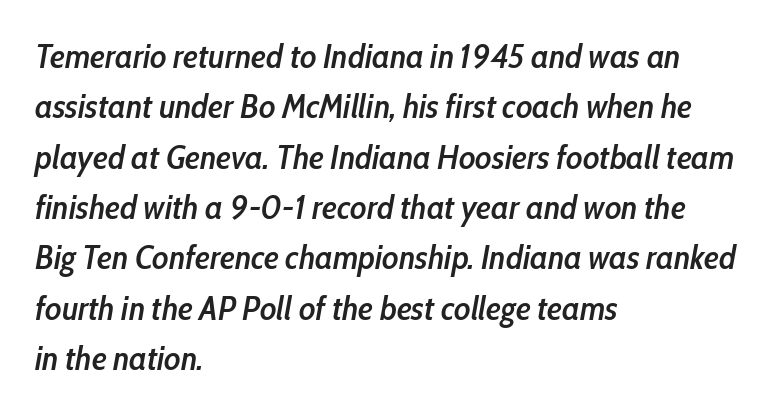
Beneath every word, the page is bare. Weight: semibold (demi). How would I describe the line gaps? Plain and ordinary. Layout note: lines flush left. Notice how the stems are inclined rather than vertical — that's the hallmark of italics. The rendering uses natural spacing where letterforms have individual widths.
